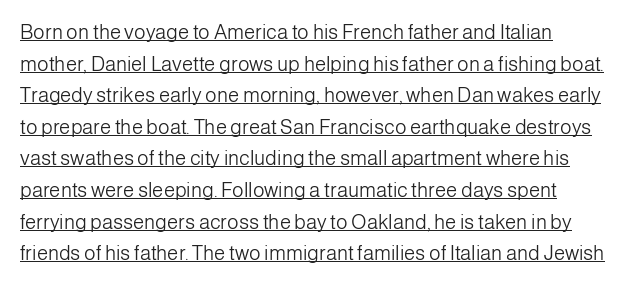
The image shows 20 px text type, upright; set left-aligned, normal line spacing (1.58x), normal letter spacing, underlined.
